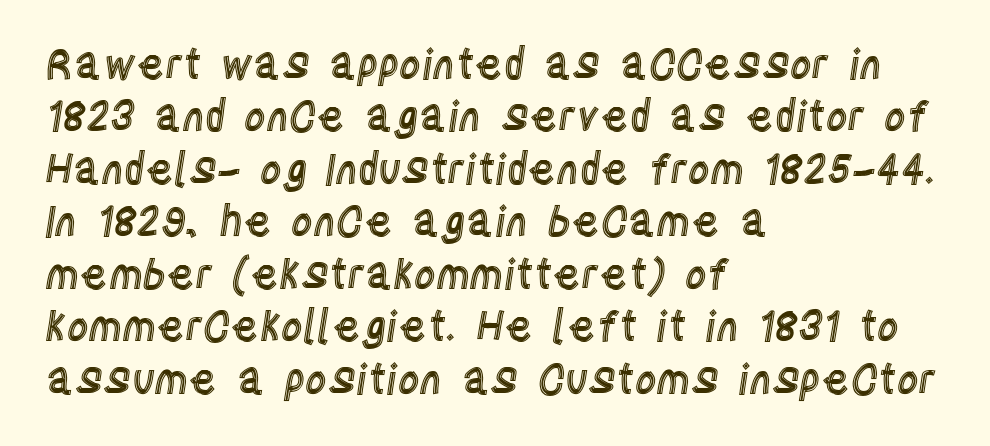
Q: Is the text italic (slanted)? A: Yes.
Q: Is the text underlined? A: No.
Q: How is the paragraph aligned? A: Left-aligned.
Q: Is the spacing between letters normal or unusually wide? A: Normal.
Q: Is the spacing between lines tight, normal or loose? A: Normal.
Q: Width (condensed, normal, or wide)? A: Condensed.
Q: x-height? A: Large.
Q: Monospaced? A: No.
